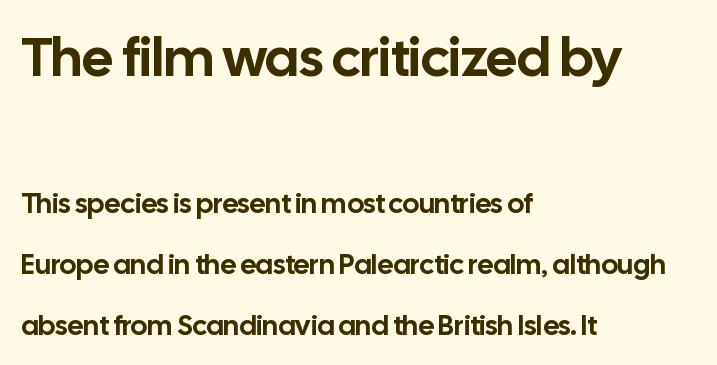
{"serif": "no", "italic": "no", "width": "normal", "stroke_contrast": "low", "x_height": "medium", "monospaced": "no", "underline": "no", "align": "left", "line_spacing": "loose", "line_spacing_ratio": 2.18, "letter_spacing": "normal", "letter_spacing_em": 0.0, "larger_block": "first", "size_ratio": 1.96, "glyph_px": 55}
